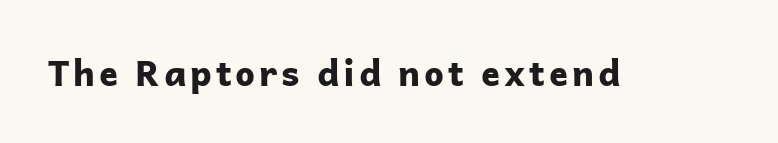
{"serif": "no", "italic": "no", "bold": "yes", "weight": "bold", "width": "normal", "stroke_contrast": "low", "x_height": "medium", "monospaced": "no", "underline": "no", "glyph_px": 35}
